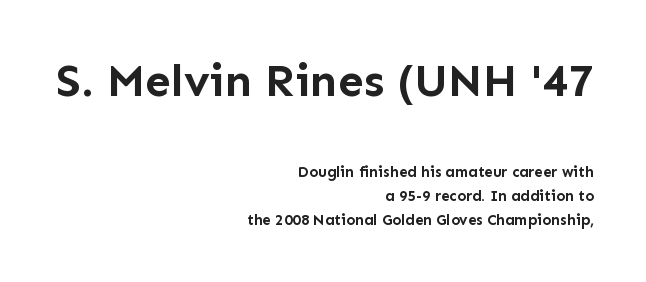
{"serif": "no", "italic": "no", "bold": "yes", "weight": "semibold", "width": "normal", "stroke_contrast": "low", "x_height": "medium", "monospaced": "no", "underline": "no", "align": "right", "line_spacing": "normal", "line_spacing_ratio": 1.6, "letter_spacing": "normal", "letter_spacing_em": 0.0, "larger_block": "first", "size_ratio": 3.07, "glyph_px": 46}
